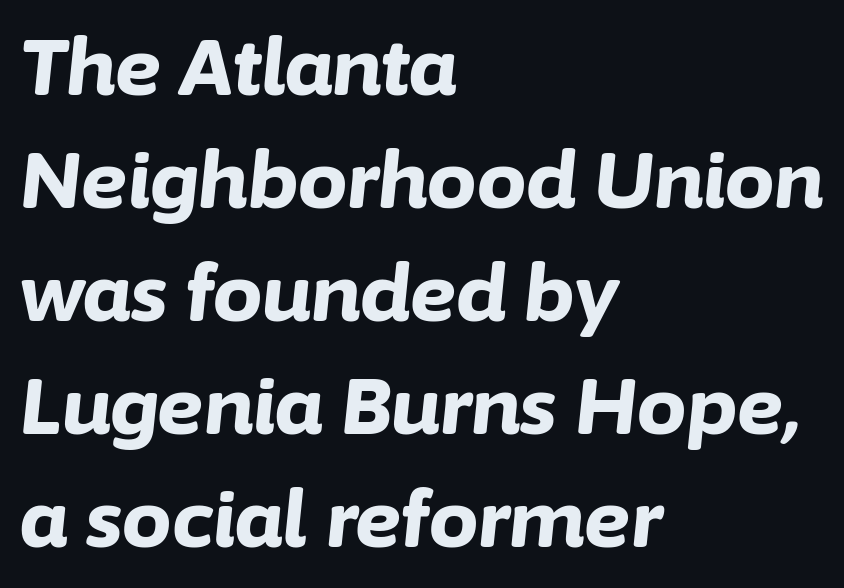
{"italic": "yes", "lean": "right", "slant_degrees": 6, "bold": "yes", "weight": "bold", "width": "normal", "stroke_contrast": "low", "x_height": "medium", "monospaced": "no", "underline": "no", "align": "left", "line_spacing": "normal", "line_spacing_ratio": 1.45, "letter_spacing": "normal", "letter_spacing_em": 0.0, "glyph_px": 78}
